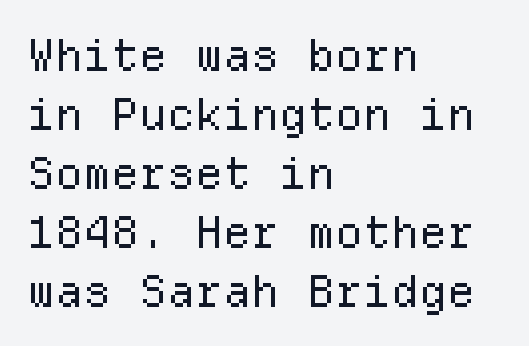
{"serif": "no", "italic": "no", "bold": "no", "weight": "regular", "width": "normal", "stroke_contrast": "low", "x_height": "medium", "monospaced": "yes", "underline": "no", "align": "left", "line_spacing": "normal", "line_spacing_ratio": 1.34, "letter_spacing": "normal", "letter_spacing_em": 0.0, "glyph_px": 44}
